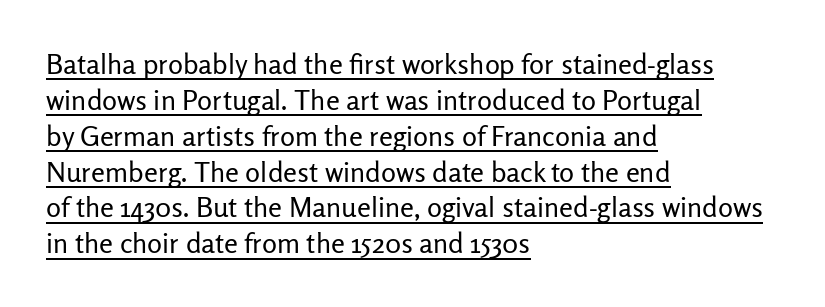
The image shows 28 px regular-weight sans-serif type, upright; set left-aligned, normal line spacing (1.28x), normal letter spacing, underlined; low stroke contrast and a medium x-height.
